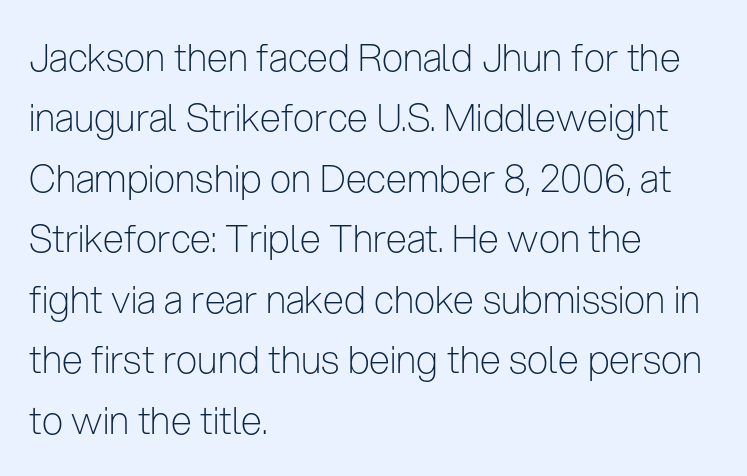
The image shows 38 px light, condensed sans-serif type, upright; set left-aligned, normal line spacing (1.59x), normal letter spacing, not underlined; low stroke contrast and a medium x-height.
